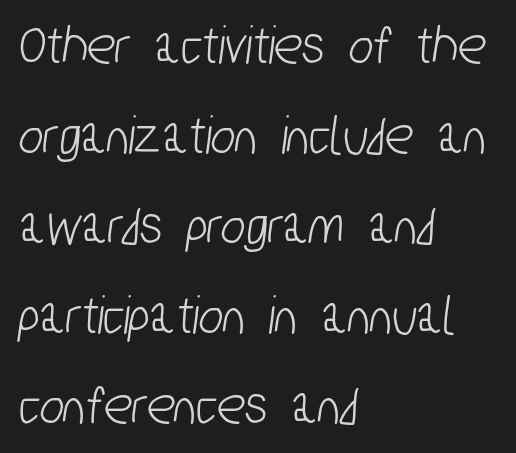
Q: Is the typeface a serif or a sans-serif typeface? A: Sans-serif.
Q: Is the text underlined? A: No.
Q: How is the paragraph aligned? A: Left-aligned.
Q: Is the spacing between letters normal or unusually wide? A: Normal.
Q: Is the spacing between lines tight, normal or loose? A: Normal.
Q: Width (condensed, normal, or wide)? A: Condensed.
Q: Stroke contrast? A: Low.
Q: x-height? A: Medium.
Q: Monospaced? A: No.
